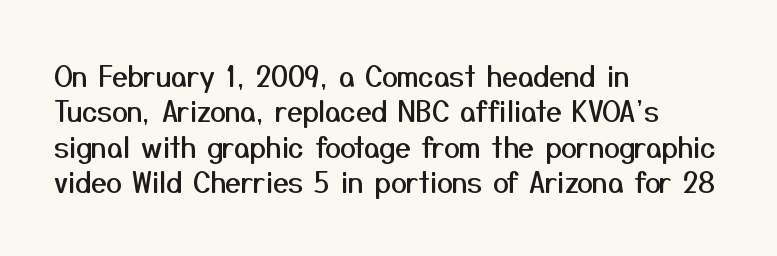
{"serif": "no", "italic": "no", "width": "normal", "stroke_contrast": "medium", "x_height": "medium", "monospaced": "no", "underline": "no", "align": "left", "line_spacing": "normal", "line_spacing_ratio": 1.26, "letter_spacing": "normal", "letter_spacing_em": 0.0, "glyph_px": 28}
